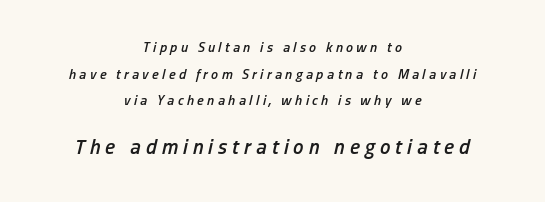
Q: Is the text bold? A: Semi-bold.
Q: Is the text italic (slanted)? A: Yes, it leans right by about 13 degrees.
Q: Is the text underlined? A: No.
Q: How is the paragraph aligned? A: Centered.
Q: Is the spacing between letters normal or unusually wide? A: Unusually wide.
Q: Is the spacing between lines tight, normal or loose? A: Loose.
Q: Which block of text is set in a larger size, the first (top) or the second (bottom)? A: The second (bottom) one.
